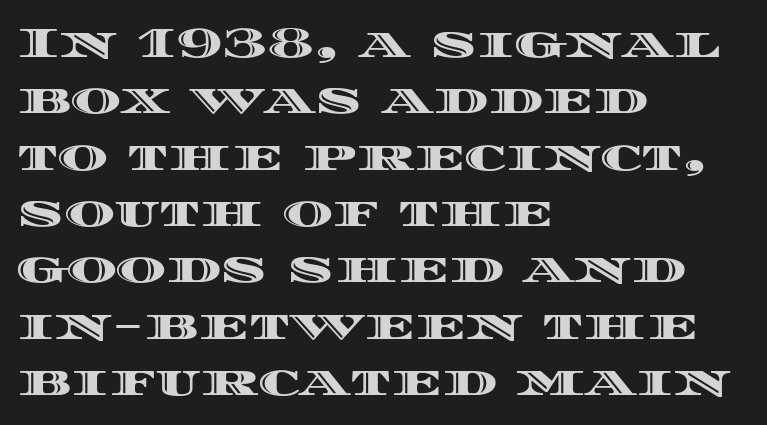
Q: Is the text italic (slanted)? A: No, it is upright.
Q: Is the text underlined? A: No.
Q: How is the paragraph aligned? A: Left-aligned.
Q: Is the spacing between letters normal or unusually wide? A: Normal.
Q: Is the spacing between lines tight, normal or loose? A: Normal.
Q: Width (condensed, normal, or wide)? A: Wide.
Q: x-height? A: Large.
Q: Monospaced? A: No.
